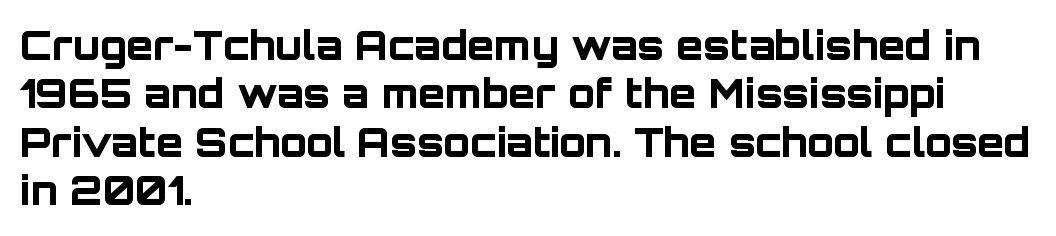
{"serif": "no", "italic": "no", "bold": "yes", "weight": "bold", "width": "normal", "stroke_contrast": "low", "x_height": "large", "monospaced": "no", "underline": "no", "align": "left", "line_spacing_ratio": 1.24, "letter_spacing": "normal", "letter_spacing_em": 0.0, "glyph_px": 39}
